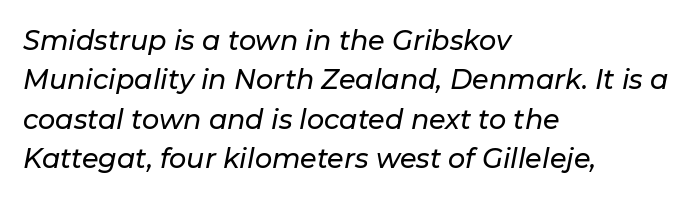
The image shows 27 px text type, italic (leaning right); set left-aligned, normal line spacing (1.46x), normal letter spacing, not underlined.
